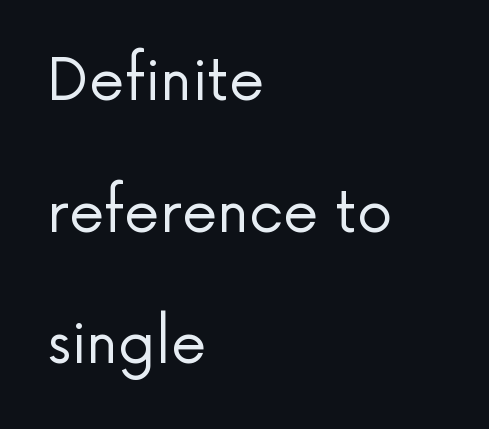
The image shows 57 px regular-weight sans-serif type, upright; set left-aligned, loose line spacing (2.31x), normal letter spacing, not underlined; low stroke contrast and a medium x-height.
